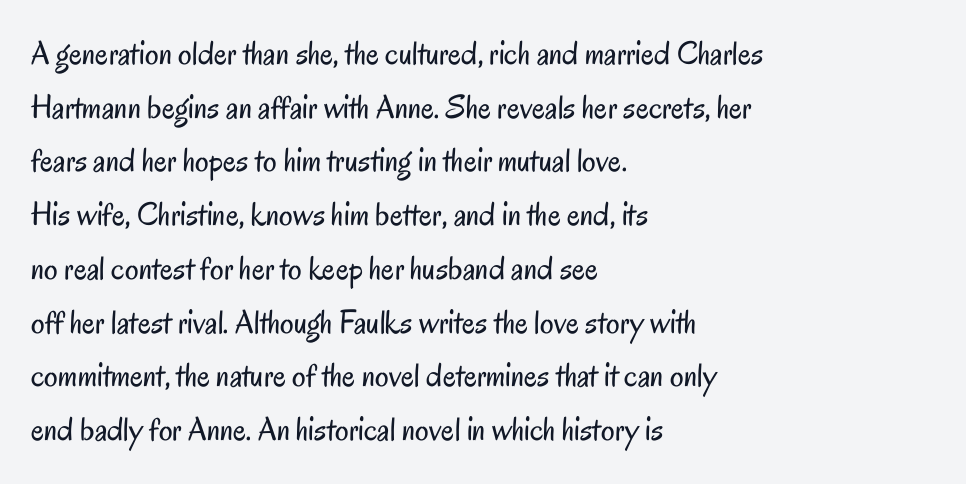
Q: Is the text bold? A: No.
Q: Is the text italic (slanted)? A: No, it is upright.
Q: Is the typeface a serif or a sans-serif typeface? A: Sans-serif.
Q: Is the text underlined? A: No.
Q: How is the paragraph aligned? A: Left-aligned.
Q: Is the spacing between letters normal or unusually wide? A: Normal.
Q: Is the spacing between lines tight, normal or loose? A: Normal.
Q: Width (condensed, normal, or wide)? A: Condensed.
Q: Stroke contrast? A: Low.
Q: x-height? A: Small.
Q: Monospaced? A: No.
